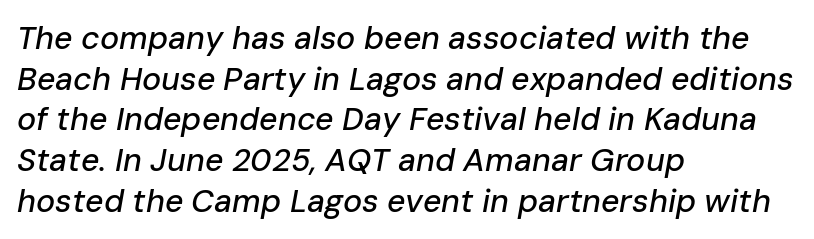
Q: Is the text italic (slanted)? A: Yes, it leans right by about 10 degrees.
Q: Is the text underlined? A: No.
Q: How is the paragraph aligned? A: Left-aligned.
Q: Is the spacing between letters normal or unusually wide? A: Normal.
Q: Is the spacing between lines tight, normal or loose? A: Normal.
Q: Width (condensed, normal, or wide)? A: Normal.
Q: Stroke contrast? A: Low.
Q: x-height? A: Medium.
Q: Monospaced? A: No.
